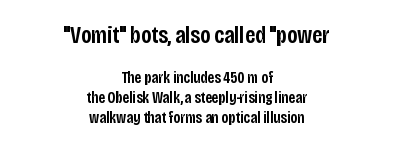
Q: Is the text bold? A: Semi-bold.
Q: Is the text italic (slanted)? A: No, it is upright.
Q: Is the text underlined? A: No.
Q: How is the paragraph aligned? A: Centered.
Q: Is the spacing between letters normal or unusually wide? A: Normal.
Q: Which block of text is set in a larger size, the first (top) or the second (bottom)? A: The first (top) one.
